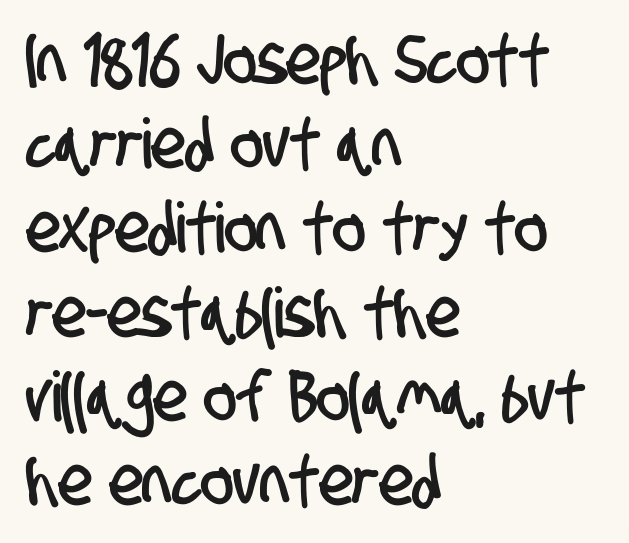
{"serif": "no", "width": "condensed", "stroke_contrast": "low", "x_height": "large", "monospaced": "no", "underline": "no", "align": "left", "line_spacing_ratio": 1.22, "letter_spacing": "normal", "letter_spacing_em": 0.0, "glyph_px": 69}
